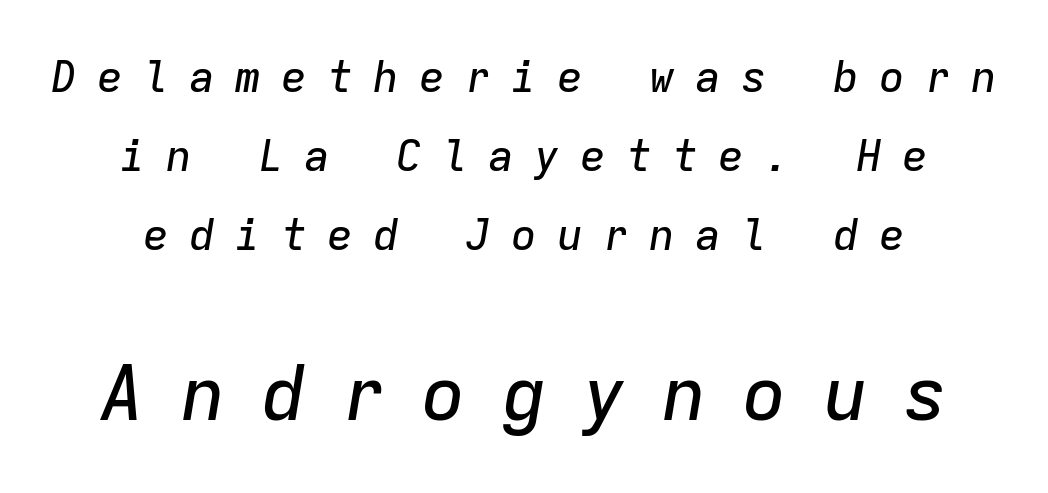
The image shows 75 px text type, italic (leaning right), monospaced; set line spacing 1.84x, unusually wide letter spacing (+0.47 em), not underlined; the second (bottom) block is 1.74x larger; low stroke contrast and a medium x-height.
